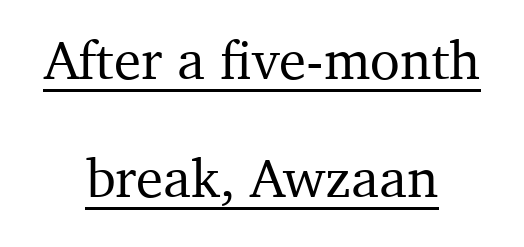
{"serif": "yes", "italic": "no", "width": "normal", "stroke_contrast": "medium", "x_height": "medium", "monospaced": "no", "underline": "yes", "align": "center", "line_spacing": "loose", "line_spacing_ratio": 2.15, "letter_spacing": "normal", "letter_spacing_em": 0.0, "glyph_px": 55}
